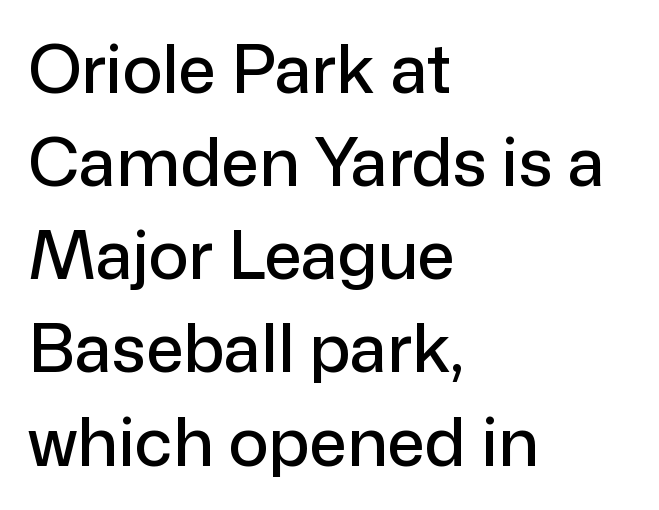
{"serif": "no", "italic": "no", "width": "normal", "stroke_contrast": "low", "x_height": "medium", "monospaced": "no", "underline": "no", "align": "left", "line_spacing": "normal", "line_spacing_ratio": 1.39, "letter_spacing": "normal", "letter_spacing_em": 0.0, "glyph_px": 67}
